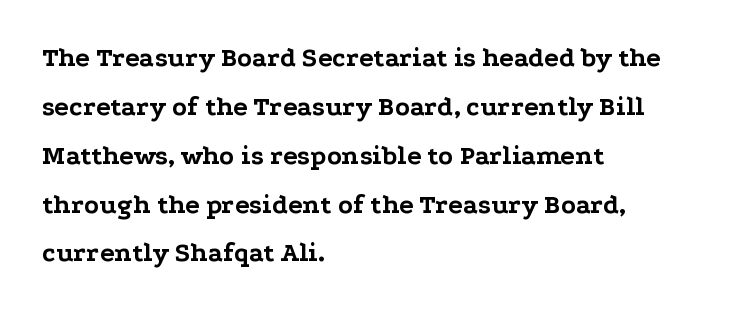
{"italic": "no", "bold": "yes", "underline": "no", "align": "left", "line_spacing_ratio": 1.81, "letter_spacing": "normal", "letter_spacing_em": 0.0, "glyph_px": 27}
